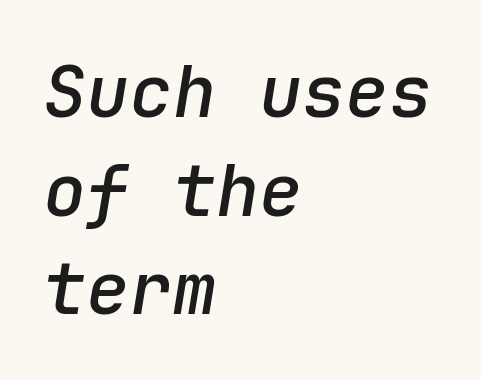
Q: Is the text bold? A: Semi-bold.
Q: Is the text italic (slanted)? A: Yes, it leans right by about 9 degrees.
Q: Is the text underlined? A: No.
Q: How is the paragraph aligned? A: Left-aligned.
Q: Is the spacing between letters normal or unusually wide? A: Normal.
Q: Is the spacing between lines tight, normal or loose? A: Normal.
Q: Width (condensed, normal, or wide)? A: Normal.
Q: Stroke contrast? A: Low.
Q: x-height? A: Medium.
Q: Monospaced? A: Yes.
